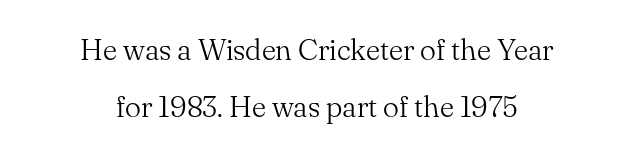
The image shows 30 px light serif type, upright; set centered, line spacing 1.89x, normal letter spacing, not underlined; medium stroke contrast and a small x-height.
